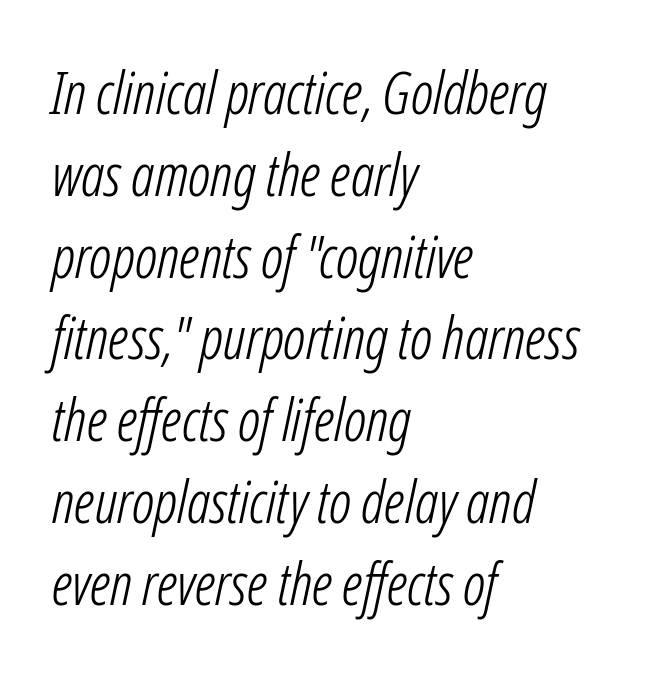
Q: Is the text bold? A: No.
Q: Is the text italic (slanted)? A: Yes, it leans right by about 12 degrees.
Q: Is the text underlined? A: No.
Q: How is the paragraph aligned? A: Left-aligned.
Q: Is the spacing between letters normal or unusually wide? A: Normal.
Q: Is the spacing between lines tight, normal or loose? A: Normal.
Q: Width (condensed, normal, or wide)? A: Condensed.
Q: Stroke contrast? A: Low.
Q: x-height? A: Medium.
Q: Monospaced? A: No.
